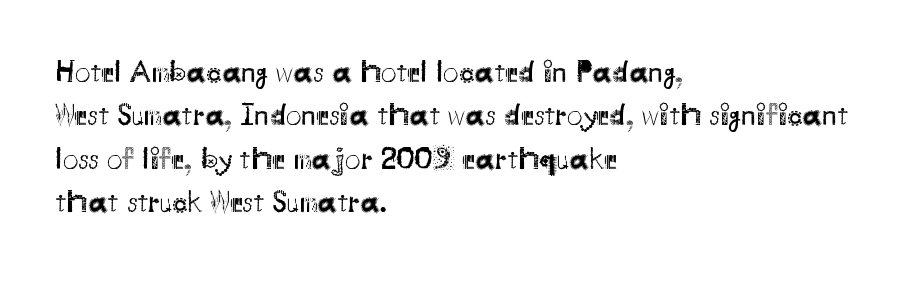
{"serif": "no", "italic": "no", "bold": "no", "weight": "regular", "width": "normal", "stroke_contrast": "medium", "x_height": "small", "monospaced": "no", "underline": "no", "align": "left", "line_spacing": "normal", "line_spacing_ratio": 1.4, "letter_spacing": "normal", "letter_spacing_em": 0.0, "glyph_px": 31}
